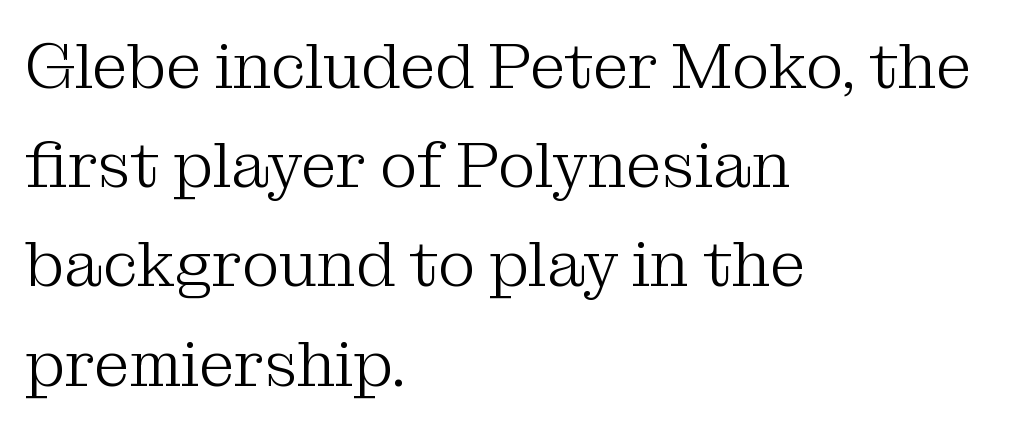
{"serif": "yes", "italic": "no", "bold": "no", "weight": "light", "width": "normal", "stroke_contrast": "medium", "x_height": "medium", "monospaced": "no", "underline": "no", "align": "left", "line_spacing": "normal", "line_spacing_ratio": 1.55, "letter_spacing": "normal", "letter_spacing_em": 0.0, "glyph_px": 64}
